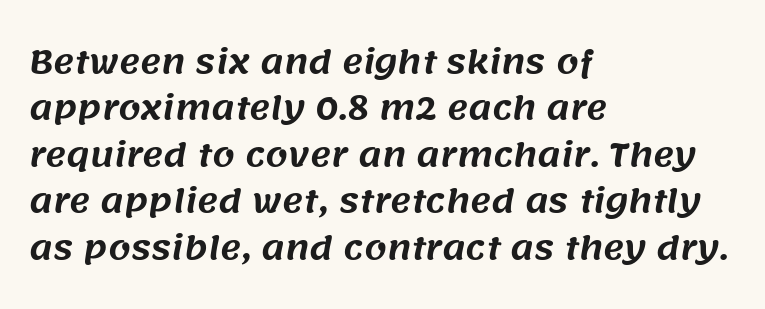
Layout note: lines flush left. A bare baseline throughout the passage. A typesetter would call this zero additional tracking. Is this a sans? Yes — the strokes have no serifs. This block has exactly the height ordinary leading produces. The rendering uses natural spacing where letterforms have individual widths.
